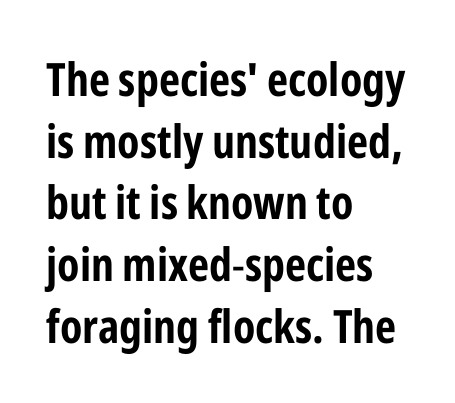
Glance below the letters and you will spot only blank space. A typesetter would call this proportional, since set widths differ per character. Type style note: lacks serifs. Each line starts at the same left margin while the right side varies. The letterforms sit shoulder to shoulder at normal distance.
